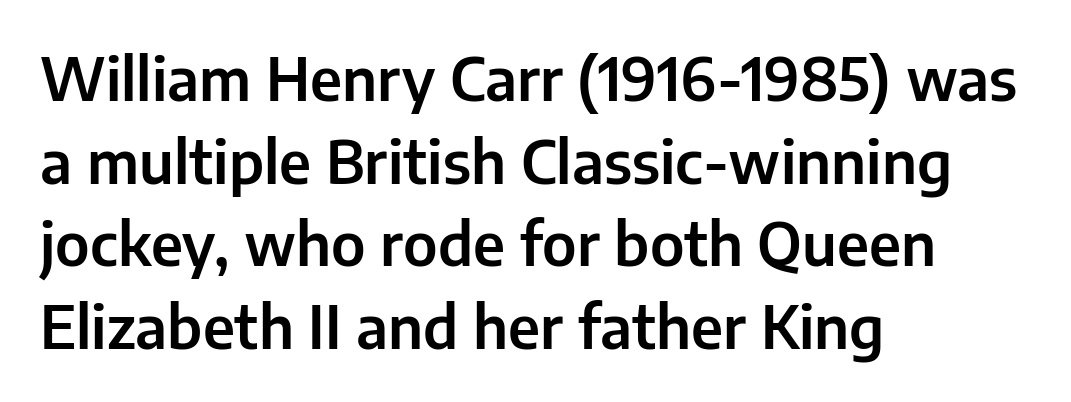
Q: Is the text italic (slanted)? A: No, it is upright.
Q: Is the typeface a serif or a sans-serif typeface? A: Sans-serif.
Q: Is the text underlined? A: No.
Q: How is the paragraph aligned? A: Left-aligned.
Q: Is the spacing between letters normal or unusually wide? A: Normal.
Q: Is the spacing between lines tight, normal or loose? A: Normal.
Q: Width (condensed, normal, or wide)? A: Normal.
Q: Stroke contrast? A: Low.
Q: x-height? A: Medium.
Q: Monospaced? A: No.
